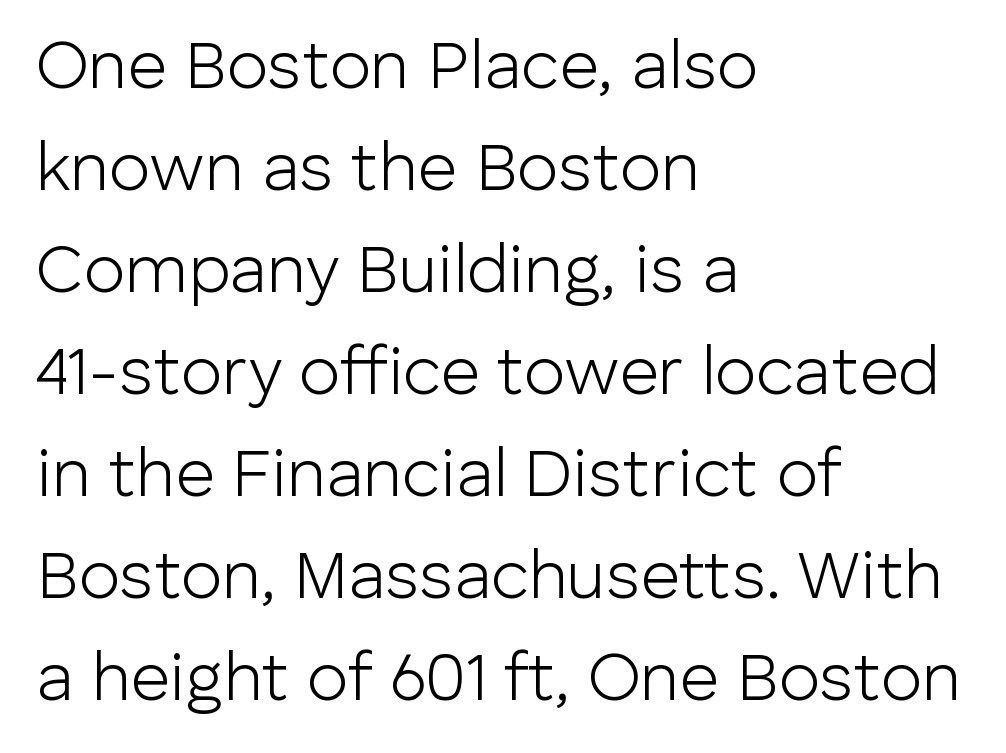
Q: Is the text bold? A: No.
Q: Is the text italic (slanted)? A: No, it is upright.
Q: Is the typeface a serif or a sans-serif typeface? A: Sans-serif.
Q: Is the text underlined? A: No.
Q: How is the paragraph aligned? A: Left-aligned.
Q: Is the spacing between letters normal or unusually wide? A: Normal.
Q: Is the spacing between lines tight, normal or loose? A: Normal.
Q: Width (condensed, normal, or wide)? A: Normal.
Q: Stroke contrast? A: Low.
Q: x-height? A: Medium.
Q: Monospaced? A: No.
